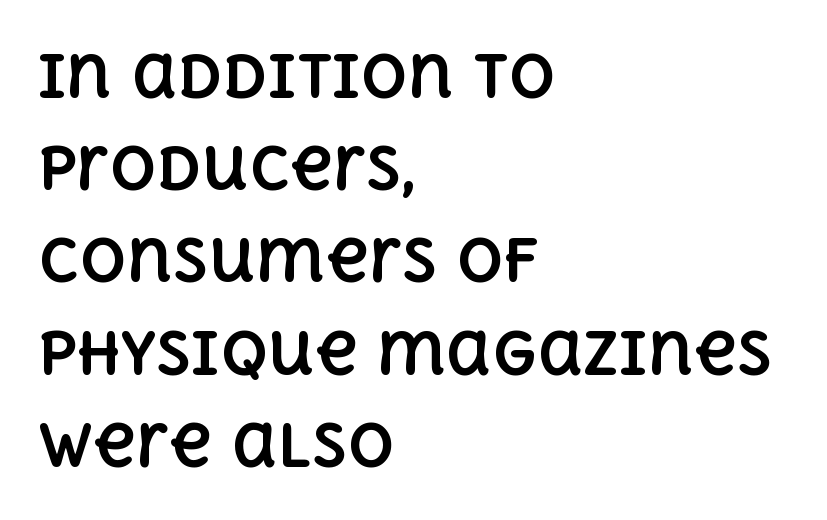
Q: Is the text bold? A: Yes.
Q: Is the text italic (slanted)? A: No, it is upright.
Q: Is the text underlined? A: No.
Q: How is the paragraph aligned? A: Left-aligned.
Q: Is the spacing between letters normal or unusually wide? A: Normal.
Q: Is the spacing between lines tight, normal or loose? A: Normal.
Q: Width (condensed, normal, or wide)? A: Normal.
Q: x-height? A: Large.
Q: Monospaced? A: No.
